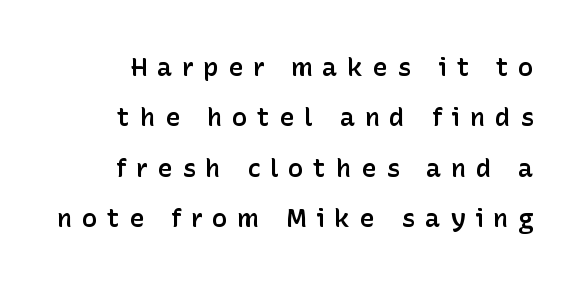
This sample uses expanded letter spacing, leaving extra air between glyphs. Typographic density is moderately raised because the face is semibold. In terms of posture, this sample is upright. The gap between lines stays unmarked. In terms of leading, this rendering errs on the spacious side.
